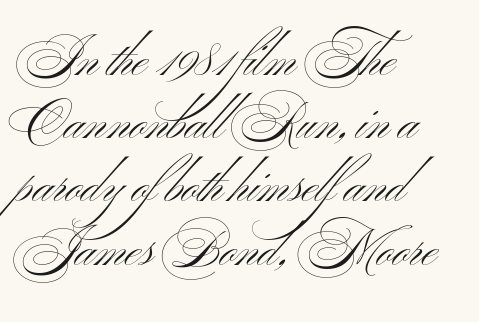
This sample uses a sans-serif face. Each word holds together tightly as a unit, with standard inter-letter gaps. Bare-footed words on every line. Is this a fixed-width face? No — the glyphs have proportional, varying widths.
